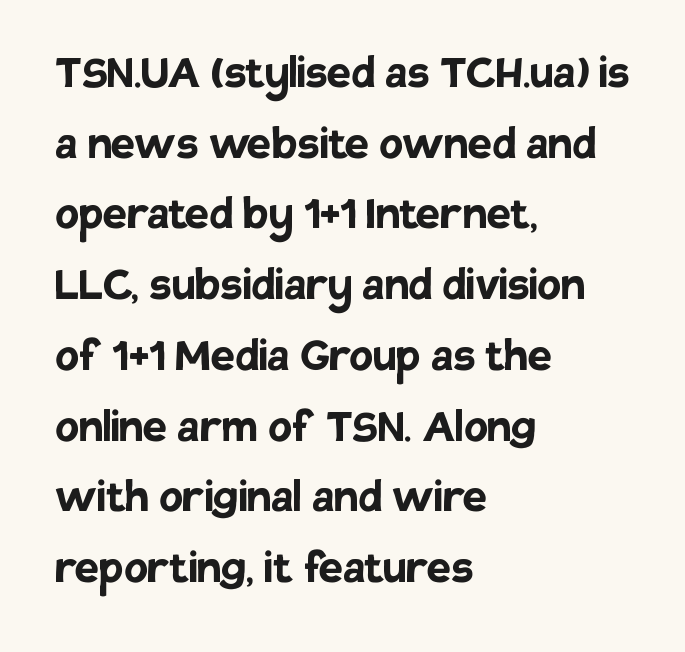
The image shows 54 px semibold sans-serif type, upright; set left-aligned, normal line spacing (1.31x), normal letter spacing, not underlined; low stroke contrast and a large x-height.
